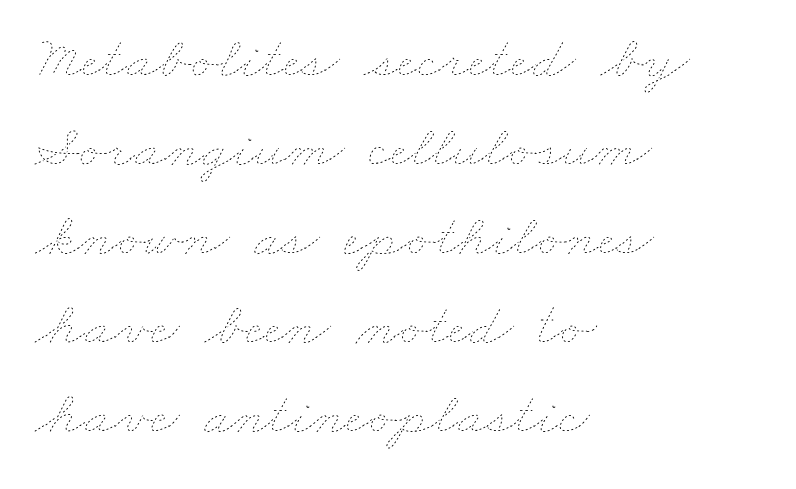
The image shows 61 px thin, wide type; set left-aligned, normal line spacing (1.46x), normal letter spacing, not underlined; low stroke contrast and a small x-height.
